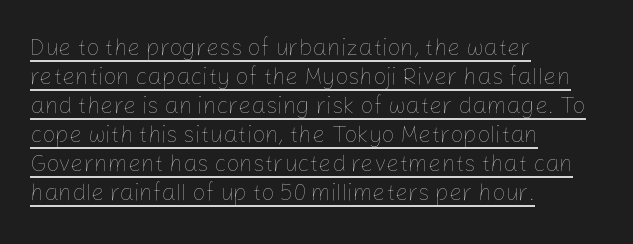
A roman cut, with each character standing at attention. The gaps between neighbouring characters are ordinary and unremarkable. These lines sit exactly where default settings would place them. Is the block centered? No — it sits flush against the left margin. Is the stroke heavy? The answer is a plain regular-or-lighter. A rule runs beneath these lines of type.
